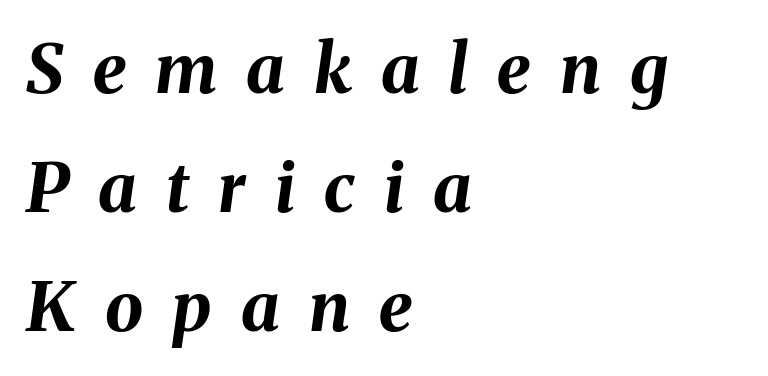
The image shows 68 px bold type, italic (leaning right); set left-aligned, line spacing 1.75x, unusually wide letter spacing (+0.43 em), not underlined; medium stroke contrast and a medium x-height.
